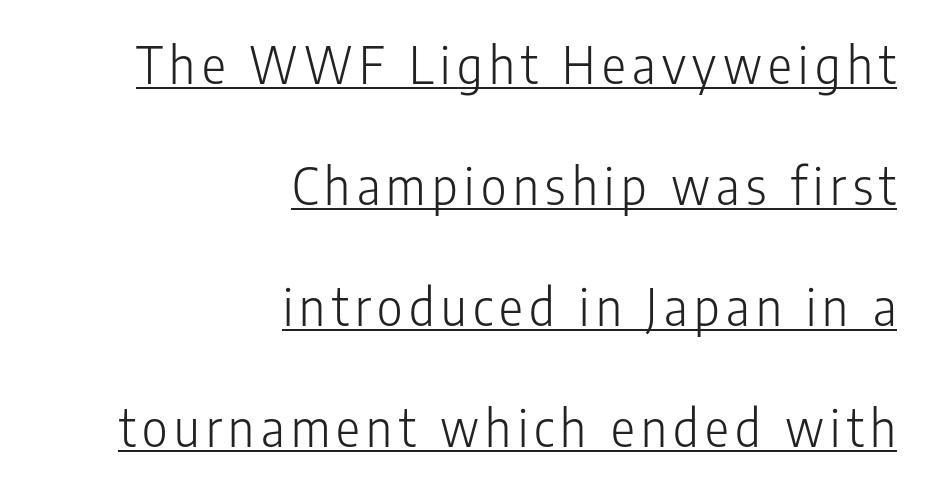
{"serif": "no", "italic": "no", "bold": "no", "weight": "light", "width": "condensed", "stroke_contrast": "low", "x_height": "medium", "monospaced": "no", "underline": "yes", "align": "right", "line_spacing": "loose", "line_spacing_ratio": 2.42, "glyph_px": 50}
